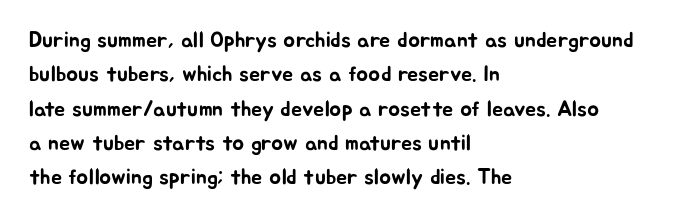
The image shows 22 px text type, upright; set left-aligned, normal line spacing (1.56x), normal letter spacing, not underlined.
